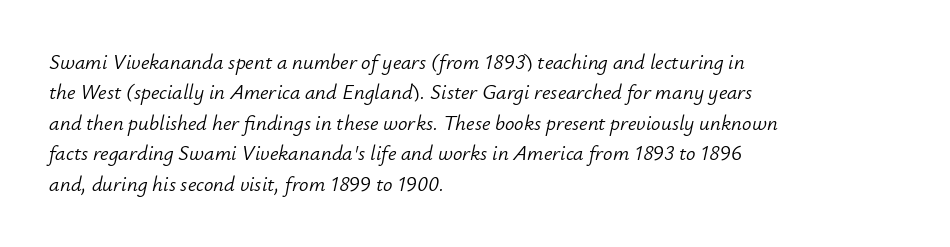
A typesetter would call this zero additional tracking. The gap between lines stays unmarked. The weight tops out at a normal text grade. The block of text has a typical density, with ordinary space between rows. Yep, that's italic — everything's leaning. Visually the block forms a straight wall on the left and a jagged coastline on the right.
